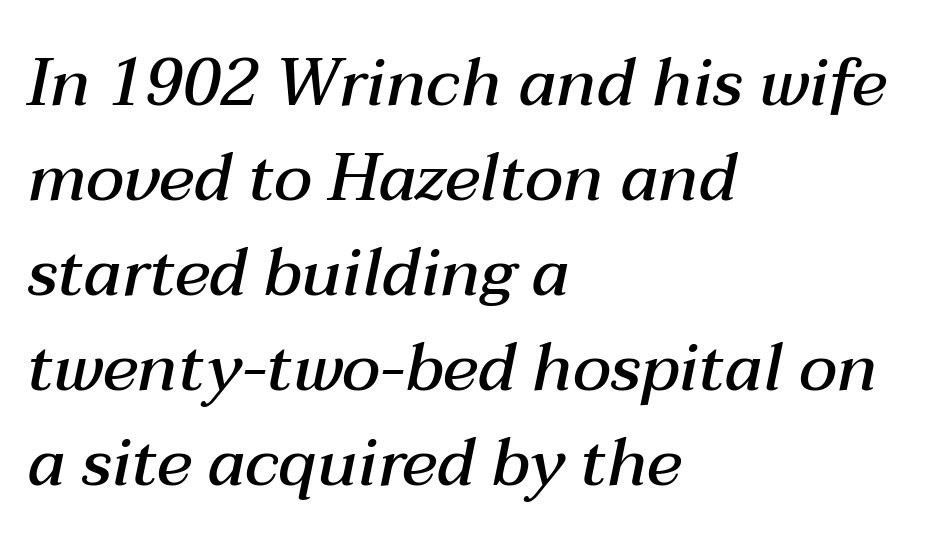
{"italic": "yes", "lean": "right", "slant_degrees": 12, "bold": "semi", "weight": "semibold", "width": "normal", "stroke_contrast": "medium", "x_height": "medium", "monospaced": "no", "underline": "no", "align": "left", "line_spacing": "normal", "line_spacing_ratio": 1.44, "letter_spacing": "normal", "letter_spacing_em": 0.0, "glyph_px": 66}
